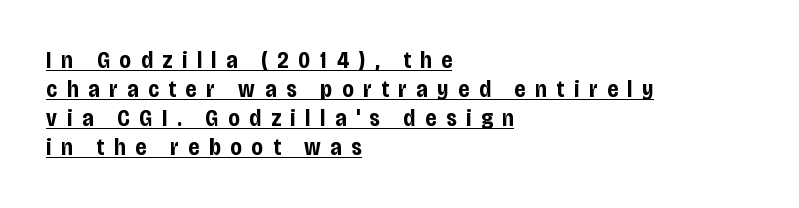
Nope, not italic — everything's standing straight. These lines stack with their left ends in a neat column. Baseline-to-baseline distance is the conventional proportion of letter height. This is underlined copy, the kind a proofreader might mark for attention. The letters are bold, with thick, heavy strokes.
